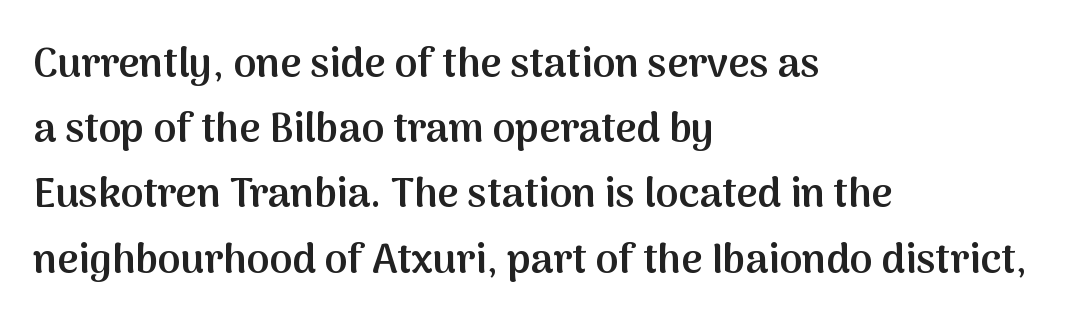
{"serif": "no", "italic": "no", "bold": "semi", "weight": "semibold", "width": "normal", "stroke_contrast": "medium", "x_height": "medium", "monospaced": "no", "underline": "no", "align": "left", "line_spacing": "normal", "line_spacing_ratio": 1.59, "letter_spacing": "normal", "letter_spacing_em": 0.0, "glyph_px": 41}
